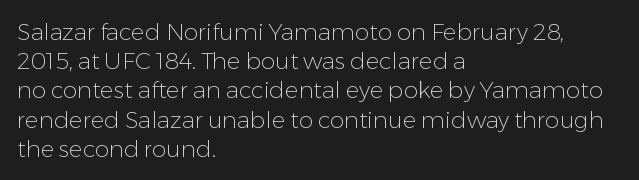
The image shows 23 px text type, upright; set left-aligned, normal line spacing (1.27x), normal letter spacing, not underlined.
